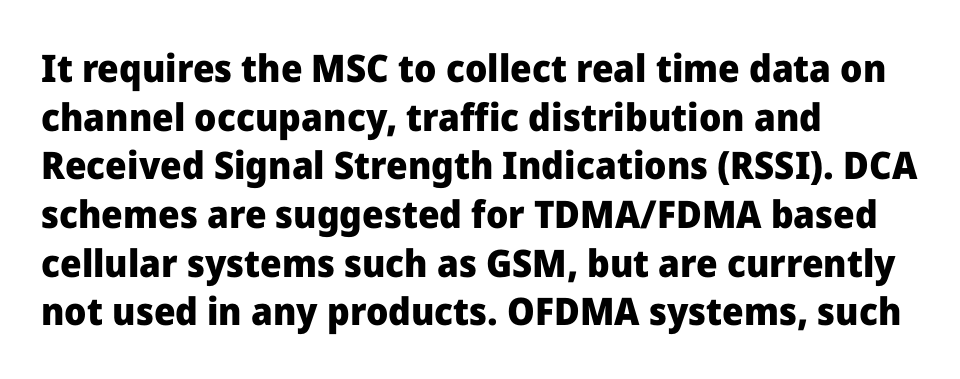
The image shows 38 px heavy sans-serif type, upright; set left-aligned, normal line spacing (1.28x), normal letter spacing, not underlined; low stroke contrast and a medium x-height.
